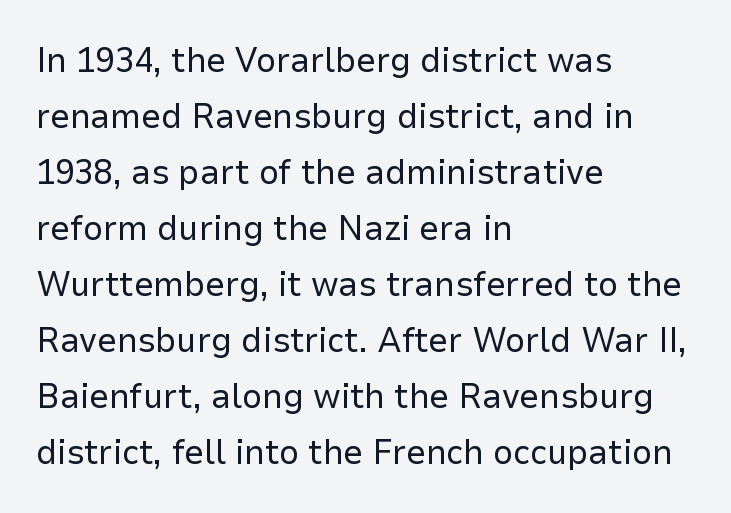
{"serif": "no", "italic": "no", "bold": "no", "weight": "regular", "width": "normal", "stroke_contrast": "low", "x_height": "medium", "monospaced": "no", "underline": "no", "align": "left", "line_spacing": "normal", "line_spacing_ratio": 1.6, "letter_spacing": "normal", "letter_spacing_em": 0.0, "glyph_px": 35}
